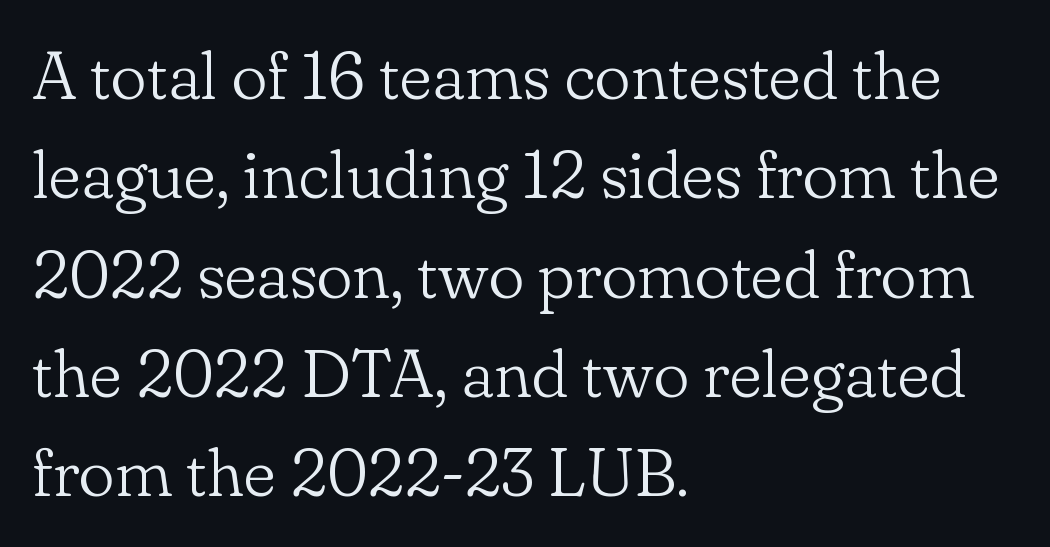
{"serif": "yes", "italic": "no", "bold": "no", "weight": "light", "width": "normal", "stroke_contrast": "low", "x_height": "small", "monospaced": "no", "underline": "no", "align": "left", "line_spacing": "normal", "line_spacing_ratio": 1.46, "letter_spacing": "normal", "letter_spacing_em": 0.0, "glyph_px": 68}
